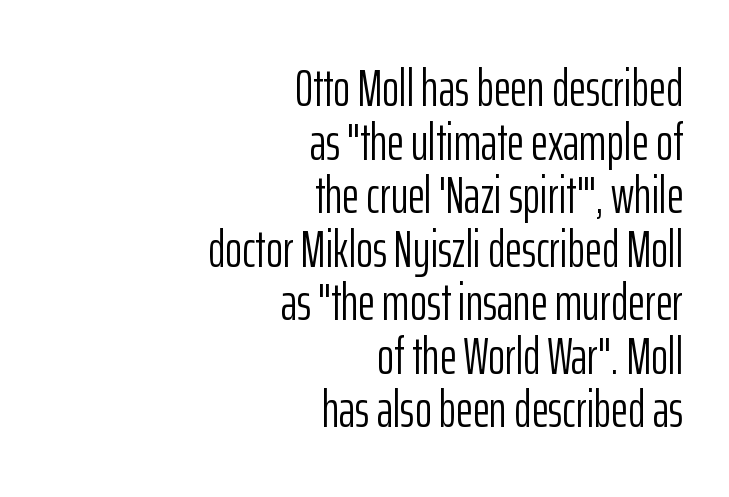
{"serif": "no", "italic": "no", "bold": "no", "weight": "light", "width": "condensed", "stroke_contrast": "low", "x_height": "medium", "monospaced": "no", "underline": "no", "align": "right", "line_spacing": "tight", "line_spacing_ratio": 1.03, "letter_spacing": "normal", "letter_spacing_em": 0.0, "glyph_px": 52}
